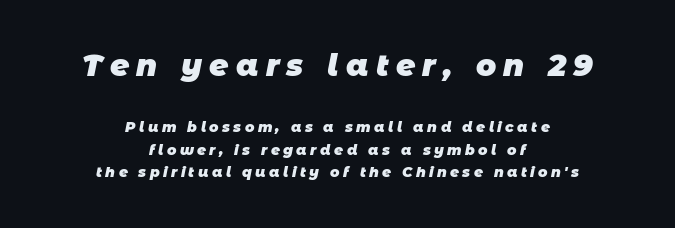
{"serif": "no", "bold": "yes", "weight": "heavy", "width": "normal", "stroke_contrast": "low", "x_height": "large", "monospaced": "no", "underline": "no", "align": "center", "line_spacing": "normal", "line_spacing_ratio": 1.61, "letter_spacing": "wide", "letter_spacing_em": 0.24, "larger_block": "first", "size_ratio": 2.14, "glyph_px": 30}
